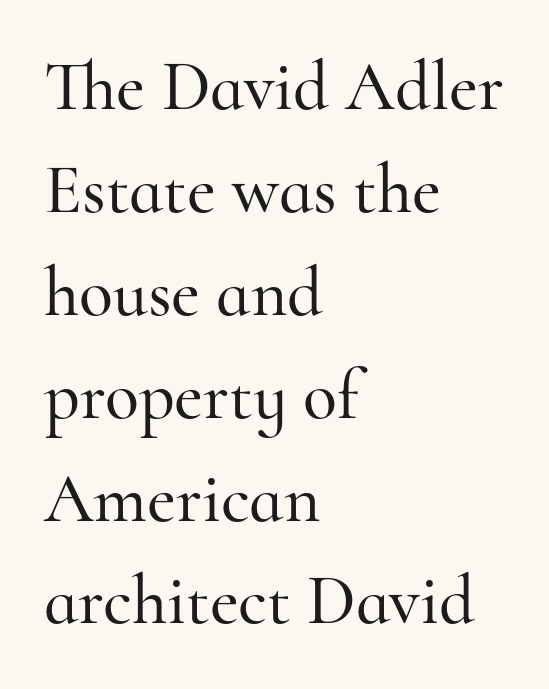
{"serif": "yes", "italic": "no", "width": "normal", "stroke_contrast": "high", "x_height": "small", "monospaced": "no", "underline": "no", "align": "left", "line_spacing": "normal", "line_spacing_ratio": 1.47, "letter_spacing": "normal", "letter_spacing_em": 0.0, "glyph_px": 70}
